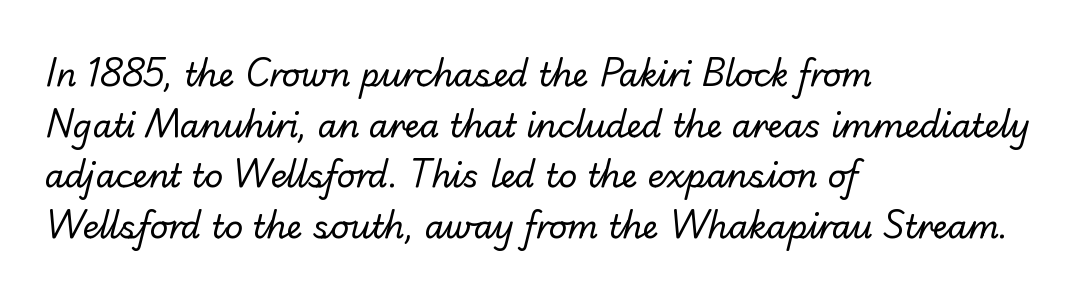
{"serif": "no", "bold": "no", "weight": "regular", "width": "normal", "stroke_contrast": "low", "x_height": "small", "monospaced": "no", "underline": "no", "align": "left", "line_spacing": "normal", "line_spacing_ratio": 1.58, "letter_spacing": "normal", "letter_spacing_em": 0.0, "glyph_px": 32}
